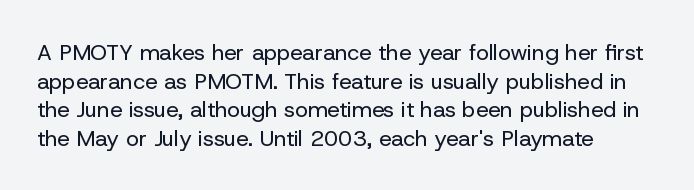
{"italic": "no", "bold": "no", "underline": "no", "align": "left", "line_spacing": "normal", "line_spacing_ratio": 1.3, "letter_spacing": "normal", "letter_spacing_em": 0.0, "glyph_px": 22}
